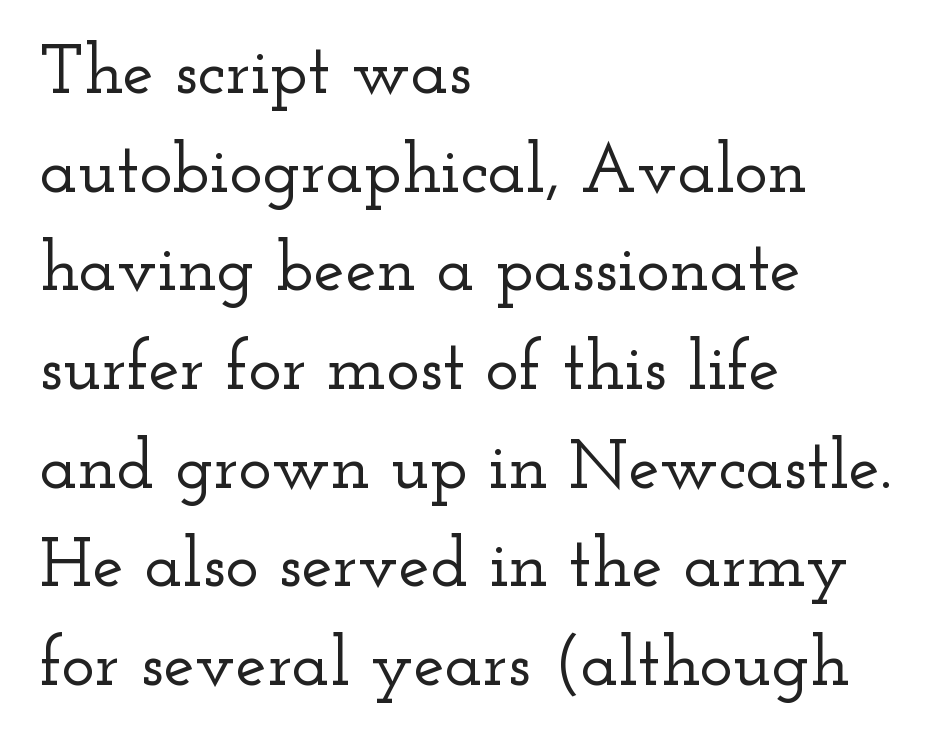
The image shows 70 px wide serif type, upright; set left-aligned, normal line spacing (1.41x), normal letter spacing, not underlined; low stroke contrast and a small x-height.
